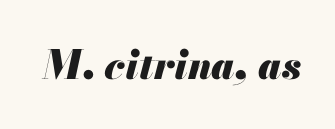
Check under the words: just untouched page. Plenty of ink on the page — the face is bold. Characters are canted at an angle relative to the baseline's perpendicular. This sample has the flowing, uneven cadence of proportional lettering.
